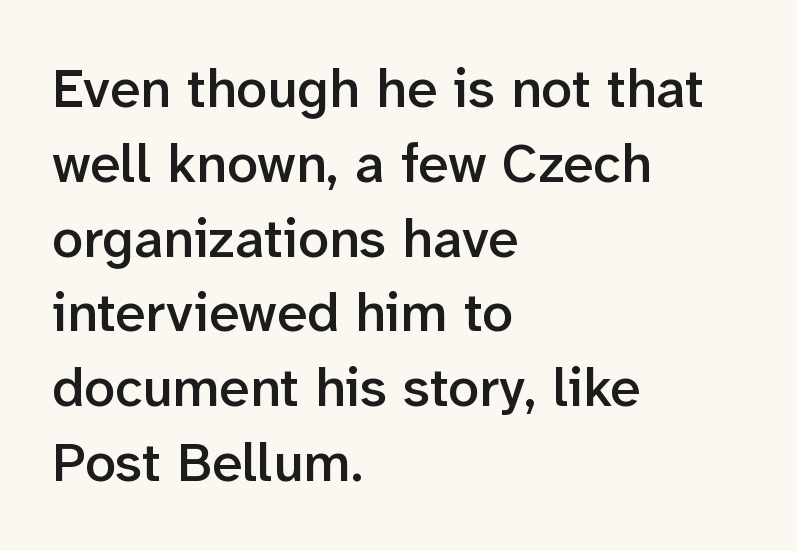
The image shows 55 px semibold sans-serif type, upright; set left-aligned, normal line spacing (1.36x), normal letter spacing, not underlined; low stroke contrast and a medium x-height.
